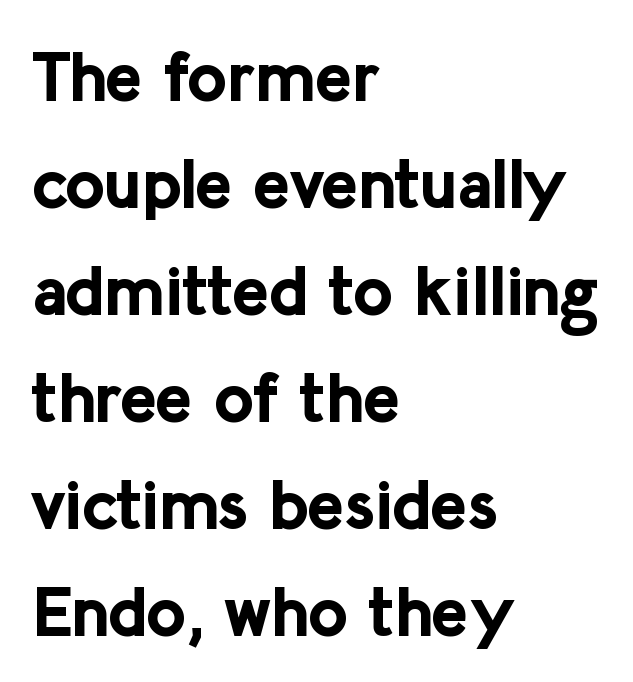
The image shows 69 px bold sans-serif type, upright; set left-aligned, normal line spacing (1.55x), normal letter spacing, not underlined; low stroke contrast and a medium x-height.
